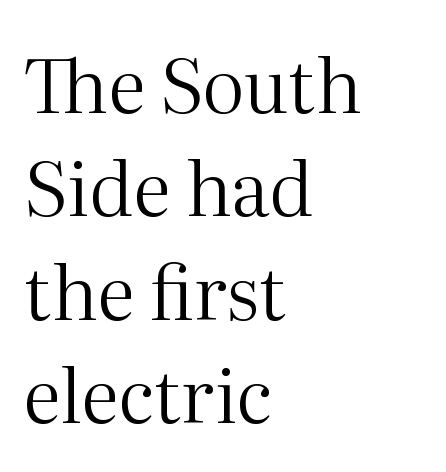
Q: Is the text bold? A: No.
Q: Is the text italic (slanted)? A: No, it is upright.
Q: Is the typeface a serif or a sans-serif typeface? A: Serif.
Q: Is the text underlined? A: No.
Q: How is the paragraph aligned? A: Left-aligned.
Q: Is the spacing between letters normal or unusually wide? A: Normal.
Q: Is the spacing between lines tight, normal or loose? A: Normal.
Q: Width (condensed, normal, or wide)? A: Normal.
Q: Stroke contrast? A: Medium.
Q: x-height? A: Medium.
Q: Monospaced? A: No.
